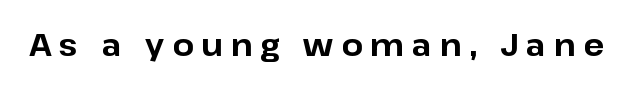
Every stem runs plumb, perpendicular to the baseline. Between one letter and the next there's a generous, obvious gap. Anything drawn beneath the words? Only blank space. Looks like regular typesetting: each glyph gets only the width it needs. This is sans-serif lettering, the kind often seen on screens and signage. On the weight axis this lands at bold, roughly 700.
